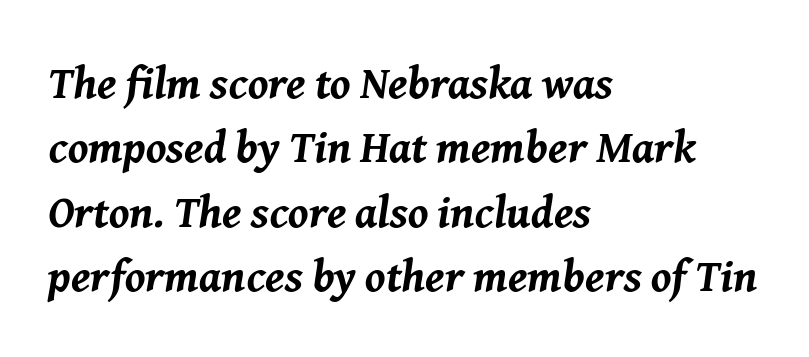
Q: Is the text bold? A: Yes.
Q: Is the text italic (slanted)? A: Yes, it leans right by about 8 degrees.
Q: Is the text underlined? A: No.
Q: How is the paragraph aligned? A: Left-aligned.
Q: Is the spacing between letters normal or unusually wide? A: Normal.
Q: Is the spacing between lines tight, normal or loose? A: Normal.
Q: Width (condensed, normal, or wide)? A: Normal.
Q: Stroke contrast? A: Medium.
Q: x-height? A: Medium.
Q: Monospaced? A: No.
